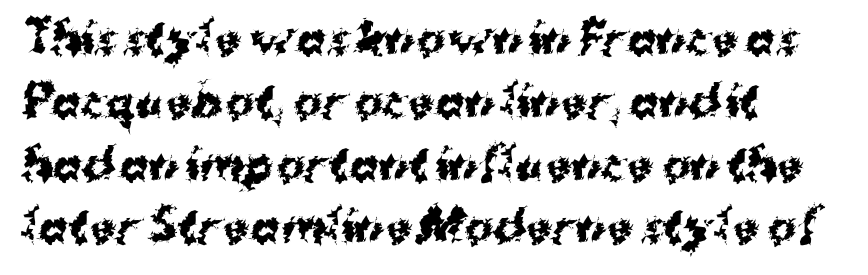
Q: Is the text bold? A: Yes.
Q: Is the text italic (slanted)? A: Yes.
Q: Is the typeface a serif or a sans-serif typeface? A: Sans-serif.
Q: Is the text underlined? A: No.
Q: How is the paragraph aligned? A: Left-aligned.
Q: Is the spacing between letters normal or unusually wide? A: Normal.
Q: Is the spacing between lines tight, normal or loose? A: Normal.
Q: Width (condensed, normal, or wide)? A: Normal.
Q: Stroke contrast? A: Medium.
Q: x-height? A: Medium.
Q: Monospaced? A: No.
